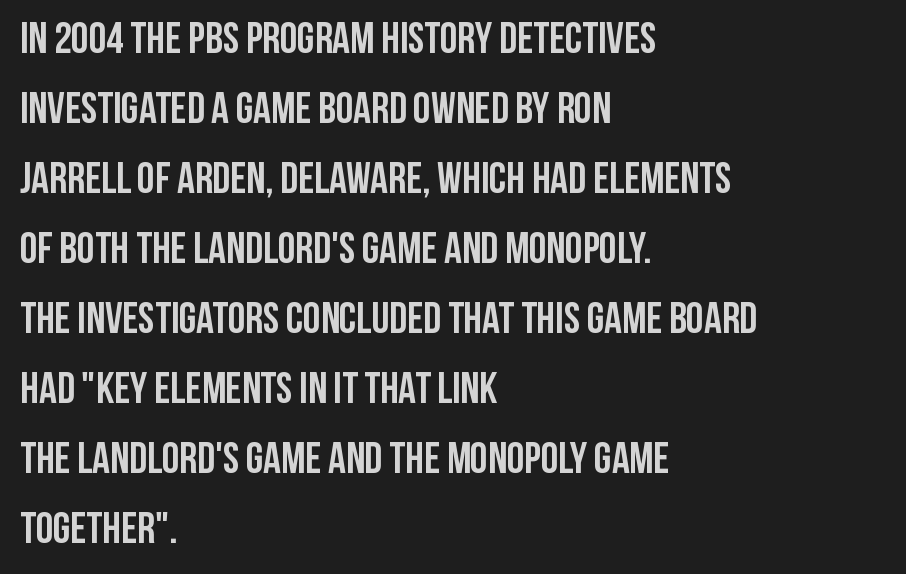
Q: Is the text bold? A: Yes.
Q: Is the text italic (slanted)? A: No, it is upright.
Q: Is the typeface a serif or a sans-serif typeface? A: Sans-serif.
Q: Is the text underlined? A: No.
Q: How is the paragraph aligned? A: Left-aligned.
Q: Is the spacing between letters normal or unusually wide? A: Normal.
Q: Is the spacing between lines tight, normal or loose? A: Normal.
Q: Width (condensed, normal, or wide)? A: Condensed.
Q: Stroke contrast? A: Low.
Q: x-height? A: Large.
Q: Monospaced? A: No.
